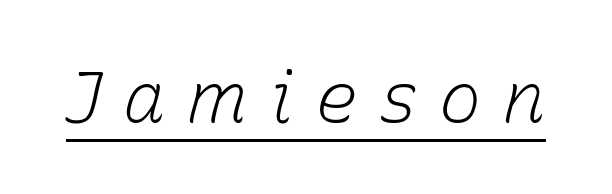
The image shows 71 px light type, italic (leaning right); set unusually wide letter spacing (+0.3 em), underlined; low stroke contrast and a medium x-height.
